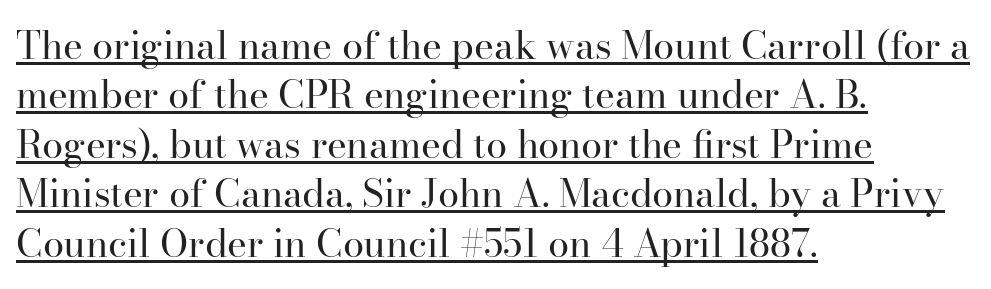
{"serif": "yes", "italic": "no", "bold": "no", "weight": "regular", "width": "normal", "stroke_contrast": "high", "x_height": "small", "monospaced": "no", "underline": "yes", "align": "left", "line_spacing": "normal", "line_spacing_ratio": 1.3, "letter_spacing": "normal", "letter_spacing_em": 0.0, "glyph_px": 38}
